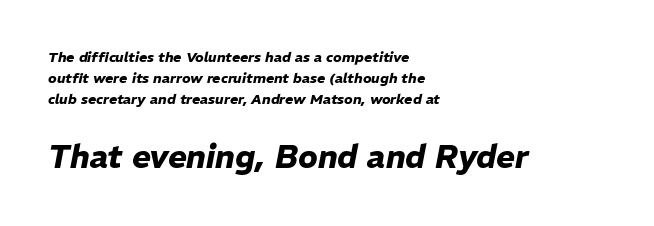
{"italic": "yes", "lean": "right", "slant_degrees": 11, "bold": "yes", "weight": "heavy", "width": "normal", "stroke_contrast": "low", "x_height": "medium", "monospaced": "no", "underline": "no", "align": "left", "line_spacing": "normal", "line_spacing_ratio": 1.49, "letter_spacing": "normal", "letter_spacing_em": 0.0, "larger_block": "second", "size_ratio": 2.29, "glyph_px": 32}
